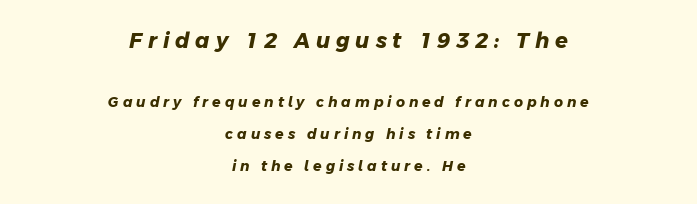
{"bold": "yes", "underline": "no", "align": "center", "line_spacing": "loose", "line_spacing_ratio": 2.29, "letter_spacing": "wide", "letter_spacing_em": 0.28, "larger_block": "first", "size_ratio": 1.5, "glyph_px": 21}
